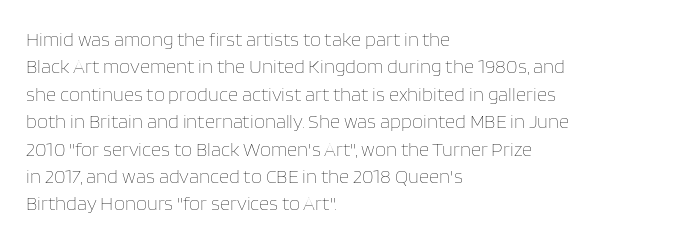
The image shows 20 px text type, upright; set left-aligned, normal line spacing (1.37x), normal letter spacing, not underlined.
